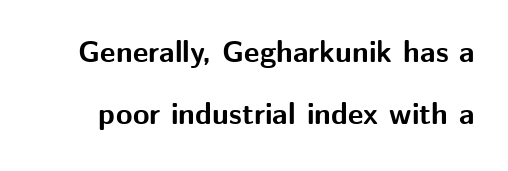
{"serif": "no", "italic": "no", "bold": "yes", "weight": "bold", "width": "normal", "stroke_contrast": "medium", "x_height": "medium", "monospaced": "no", "underline": "no", "line_spacing": "loose", "line_spacing_ratio": 2.06, "letter_spacing": "normal", "letter_spacing_em": 0.0, "glyph_px": 30}
